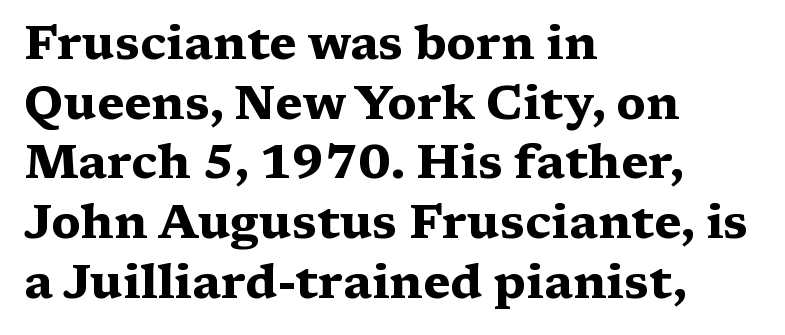
{"serif": "yes", "italic": "no", "bold": "yes", "weight": "heavy", "width": "wide", "stroke_contrast": "medium", "x_height": "medium", "monospaced": "no", "underline": "no", "align": "left", "line_spacing": "normal", "line_spacing_ratio": 1.27, "letter_spacing": "normal", "letter_spacing_em": 0.0, "glyph_px": 47}
